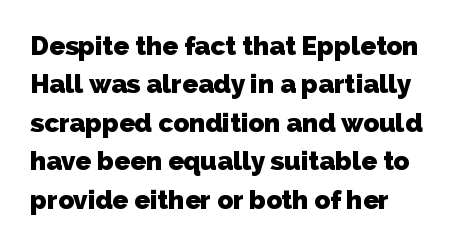
Q: Is the text bold? A: Yes.
Q: Is the text underlined? A: No.
Q: How is the paragraph aligned? A: Left-aligned.
Q: Is the spacing between letters normal or unusually wide? A: Normal.
Q: Is the spacing between lines tight, normal or loose? A: Normal.
